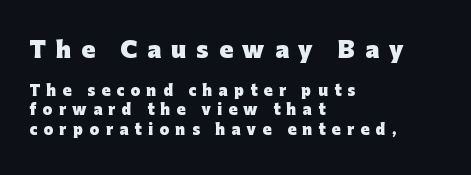
{"italic": "no", "bold": "yes", "underline": "no", "align": "left", "line_spacing": "normal", "line_spacing_ratio": 1.38, "letter_spacing": "wide", "letter_spacing_em": 0.46, "larger_block": "first", "size_ratio": 1.57, "glyph_px": 22}
